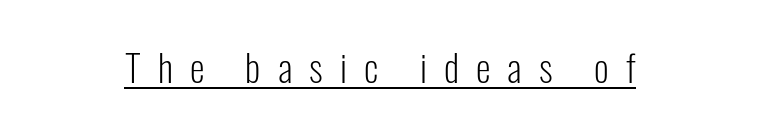
Q: Is the text bold? A: No.
Q: Is the text italic (slanted)? A: No, it is upright.
Q: Is the typeface a serif or a sans-serif typeface? A: Sans-serif.
Q: Is the text underlined? A: Yes.
Q: How is the paragraph aligned? A: Centered.
Q: Is the spacing between letters normal or unusually wide? A: Unusually wide.
Q: Width (condensed, normal, or wide)? A: Condensed.
Q: Stroke contrast? A: Low.
Q: x-height? A: Medium.
Q: Monospaced? A: No.
